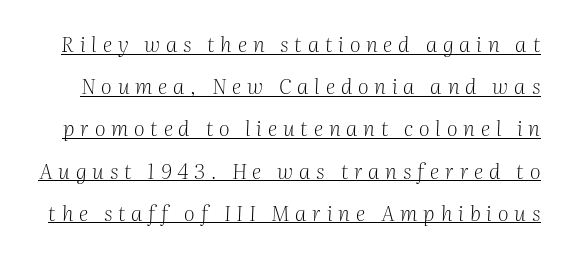
The image shows 21 px text type, italic (leaning right); set loose line spacing (2.01x), unusually wide letter spacing (+0.28 em), underlined.
